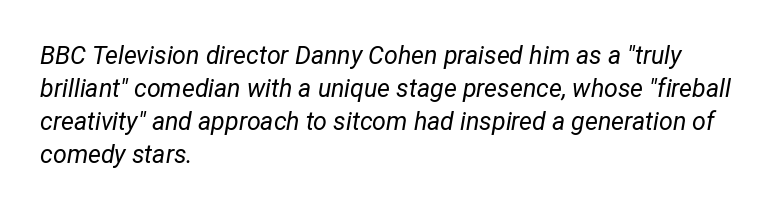
The image shows 25 px text type, italic (leaning right); set left-aligned, normal line spacing (1.32x), normal letter spacing, not underlined.
